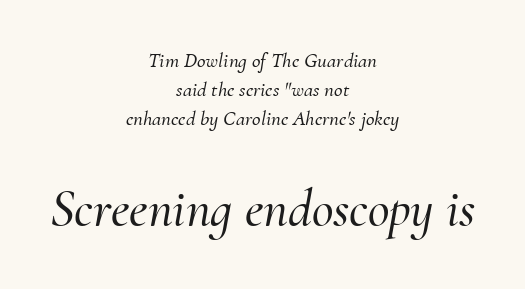
Look at the tracking — it's just the regular setting, nothing added. Slanted lettering throughout. The passage shown is not underscored anywhere. This sample is center-justified, so both line endings float freely. The space between consecutive lines is moderate. The designer gave the closing block more size than the opening block.
